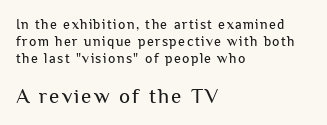
The rendering enlarges the type as you move from the upper chunk to the lower. The passage shown is not underscored anywhere. Teacher's note: observe the even left margin — that is flush-left alignment. The passage shown is not bold in any degree. No italicization has been applied; the sample stays upright.
